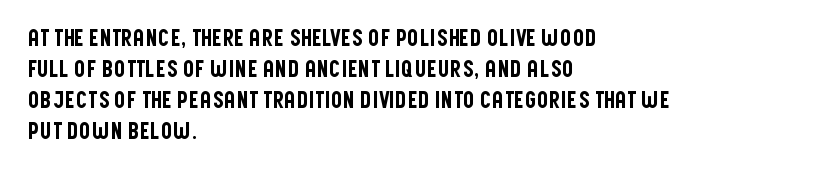
{"italic": "no", "underline": "no", "align": "left", "line_spacing": "normal", "line_spacing_ratio": 1.35, "letter_spacing": "normal", "letter_spacing_em": 0.0, "glyph_px": 23}
